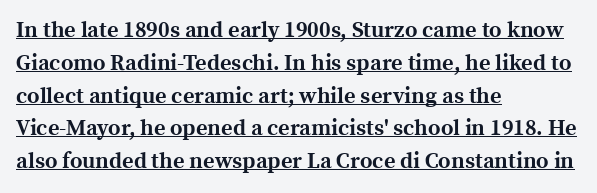
{"italic": "no", "bold": "yes", "underline": "yes", "align": "left", "line_spacing": "normal", "line_spacing_ratio": 1.49, "letter_spacing": "normal", "letter_spacing_em": 0.0, "glyph_px": 22}
